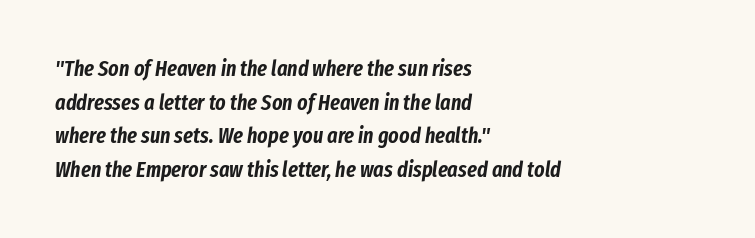
In terms of posture, this sample is oblique. Descenders hang freely into open space. The paragraph shown leans on its left margin. How would I describe the line gaps? Plain and ordinary. Observe the ordinary spacing: letters are neighbours, not strangers.
